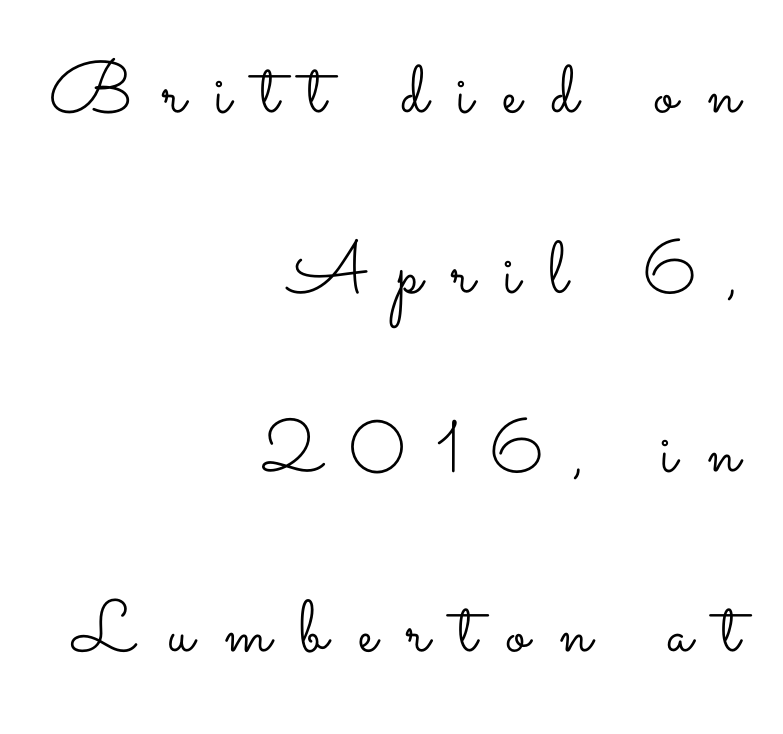
The image shows 73 px light, wide type; set right-aligned, loose line spacing (2.46x), unusually wide letter spacing (+0.41 em), not underlined; low stroke contrast and a small x-height.
